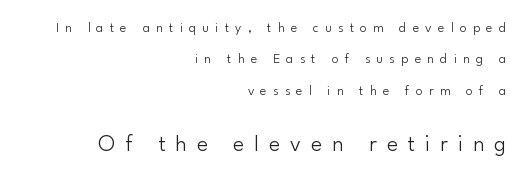
Q: Is the text bold? A: No.
Q: Is the text italic (slanted)? A: No, it is upright.
Q: Is the text underlined? A: No.
Q: How is the paragraph aligned? A: Right-aligned.
Q: Is the spacing between letters normal or unusually wide? A: Unusually wide.
Q: Is the spacing between lines tight, normal or loose? A: Loose.
Q: Which block of text is set in a larger size, the first (top) or the second (bottom)? A: The second (bottom) one.
